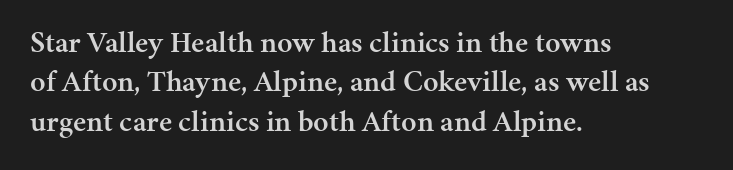
{"serif": "yes", "italic": "no", "bold": "semi", "weight": "semibold", "width": "normal", "stroke_contrast": "medium", "x_height": "medium", "monospaced": "no", "underline": "no", "align": "left", "line_spacing": "normal", "line_spacing_ratio": 1.31, "letter_spacing": "normal", "letter_spacing_em": 0.0, "glyph_px": 30}
